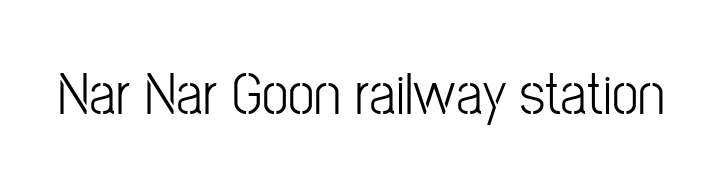
The image shows 60 px light, condensed sans-serif type, upright; set normal letter spacing, not underlined; low stroke contrast and a medium x-height.
